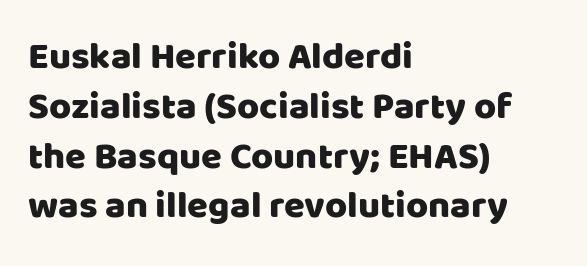
The image shows 38 px sans-serif type, upright; set left-aligned, normal line spacing (1.31x), normal letter spacing, not underlined; low stroke contrast and a large x-height.
